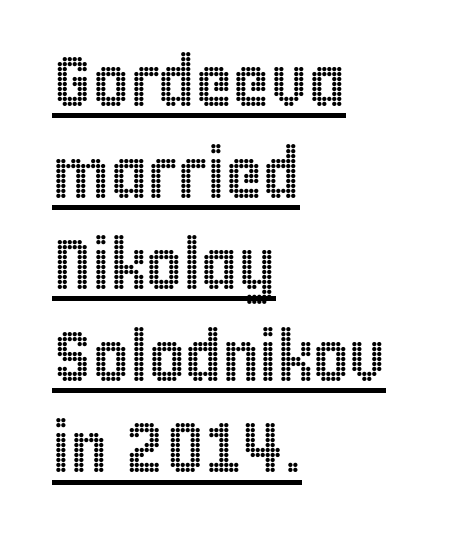
These lines keep a tight, regular rhythm from letter to letter. The text block is weighted toward the left margin, trailing off unevenly rightward. Do the characters align in a grid? No, the font is proportional. The lettering stays uniformly vertical, giving the passage a roman look.
